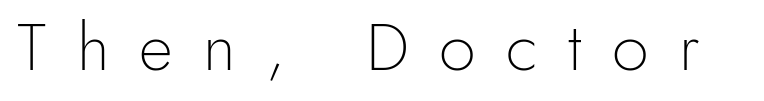
The image shows 66 px light sans-serif type, upright; set unusually wide letter spacing (+0.46 em), not underlined; a small x-height.
